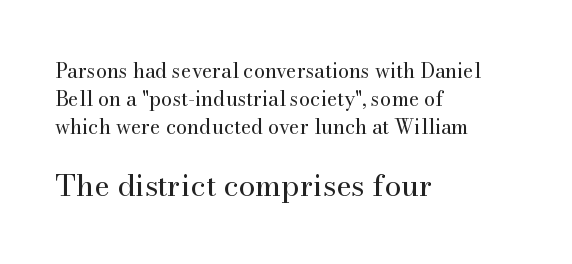
The image shows 30 px regular-weight serif type, upright; set left-aligned, normal line spacing (1.39x), normal letter spacing, not underlined; the second (bottom) block is 1.5x larger; medium stroke contrast and a small x-height.
